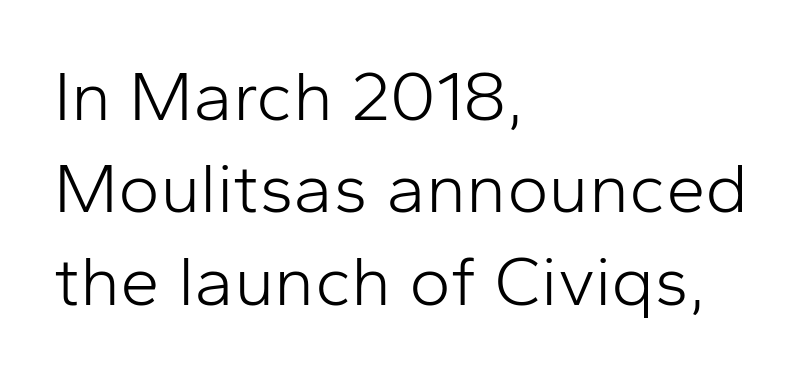
Q: Is the text bold? A: No.
Q: Is the text italic (slanted)? A: No, it is upright.
Q: Is the typeface a serif or a sans-serif typeface? A: Sans-serif.
Q: Is the text underlined? A: No.
Q: How is the paragraph aligned? A: Left-aligned.
Q: Is the spacing between letters normal or unusually wide? A: Normal.
Q: Is the spacing between lines tight, normal or loose? A: Normal.
Q: Width (condensed, normal, or wide)? A: Normal.
Q: Stroke contrast? A: Low.
Q: x-height? A: Medium.
Q: Monospaced? A: No.
